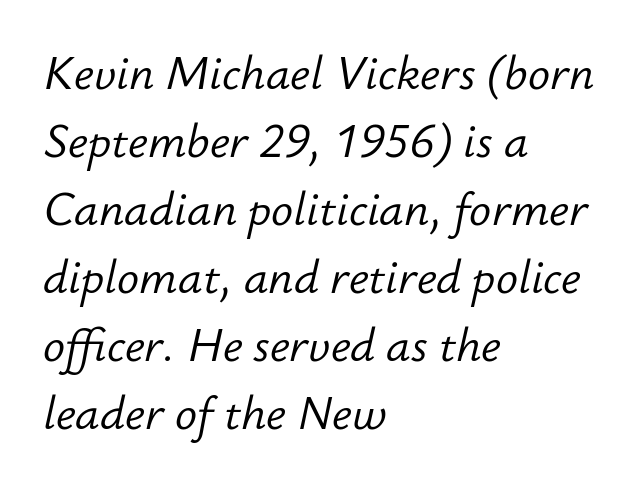
Descender tails drop into unmarked territory. Reading down the block, your eye returns to a fixed left position each line. No chunkiness to these letters — they're not bold. Is the type slanted? Yes — the strokes lean at a clear angle.
